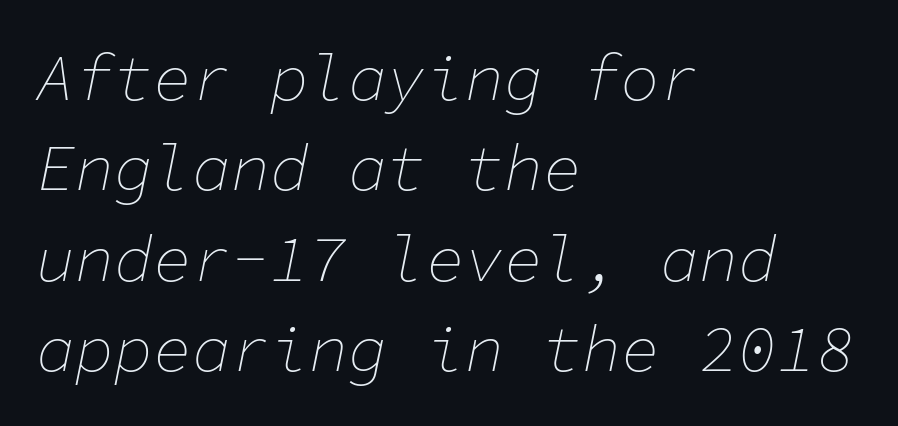
The image shows 65 px thin type, italic (leaning right), monospaced; set left-aligned, normal line spacing (1.39x), normal letter spacing, not underlined; low stroke contrast and a medium x-height.
